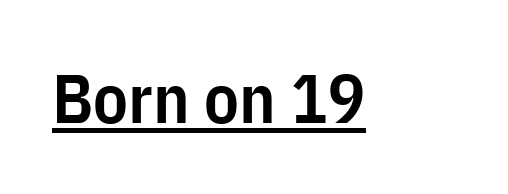
The image shows 69 px semibold, condensed sans-serif type, upright; set normal letter spacing, underlined; low stroke contrast and a medium x-height.
